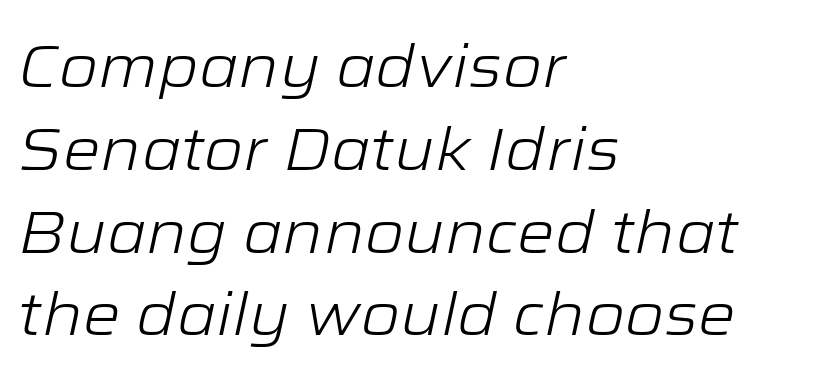
{"italic": "yes", "lean": "right", "slant_degrees": 12, "bold": "no", "weight": "light", "width": "wide", "stroke_contrast": "low", "x_height": "medium", "monospaced": "no", "underline": "no", "align": "left", "line_spacing": "normal", "line_spacing_ratio": 1.38, "letter_spacing": "normal", "letter_spacing_em": 0.0, "glyph_px": 60}
